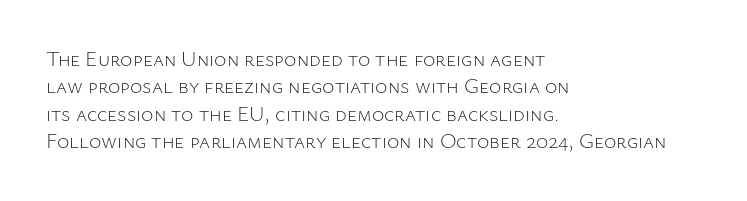
{"italic": "no", "bold": "no", "underline": "no", "align": "left", "line_spacing": "normal", "line_spacing_ratio": 1.3, "letter_spacing": "normal", "letter_spacing_em": 0.0, "glyph_px": 21}
